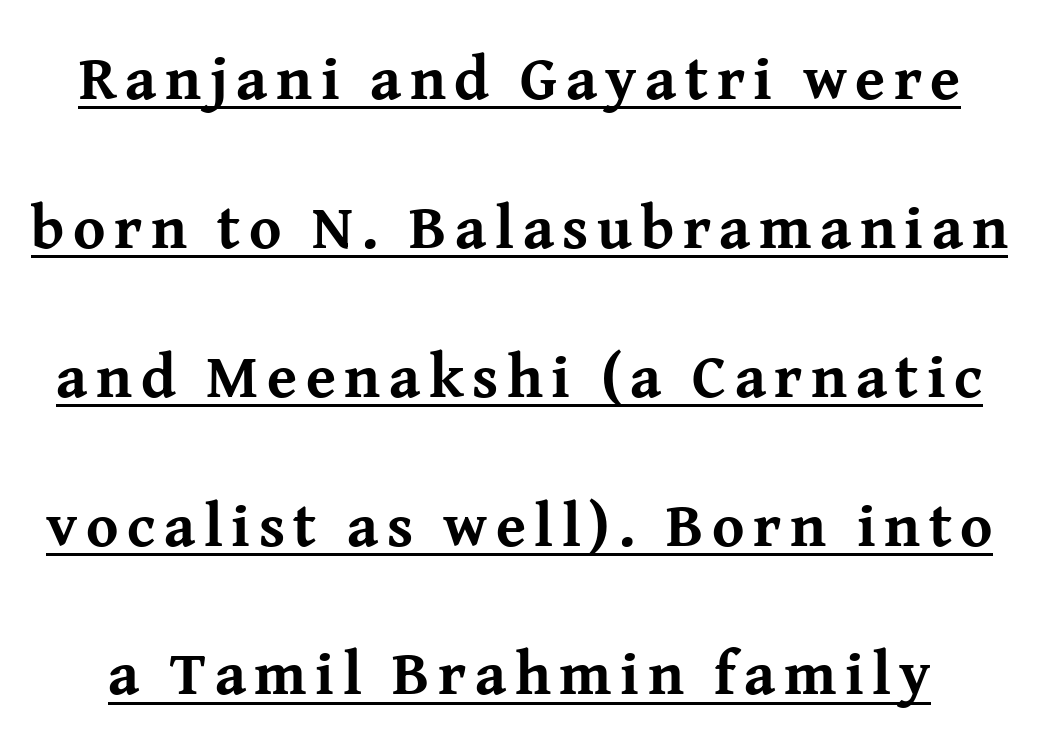
Q: Is the text bold? A: Yes.
Q: Is the text italic (slanted)? A: No, it is upright.
Q: Is the typeface a serif or a sans-serif typeface? A: Serif.
Q: Is the text underlined? A: Yes.
Q: Is the spacing between lines tight, normal or loose? A: Loose.
Q: Width (condensed, normal, or wide)? A: Normal.
Q: Stroke contrast? A: Medium.
Q: x-height? A: Medium.
Q: Monospaced? A: No.
